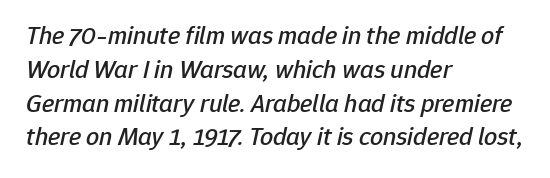
Q: Is the text italic (slanted)? A: Yes, it leans right by about 12 degrees.
Q: Is the text underlined? A: No.
Q: How is the paragraph aligned? A: Left-aligned.
Q: Is the spacing between letters normal or unusually wide? A: Normal.
Q: Is the spacing between lines tight, normal or loose? A: Normal.
